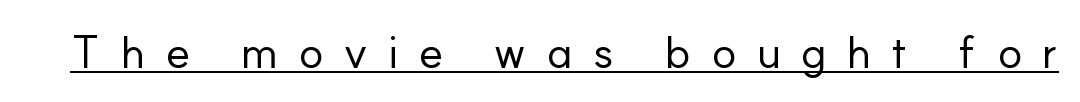
The image shows 46 px regular-weight sans-serif type, upright; set unusually wide letter spacing (+0.43 em), underlined; low stroke contrast and a small x-height.
